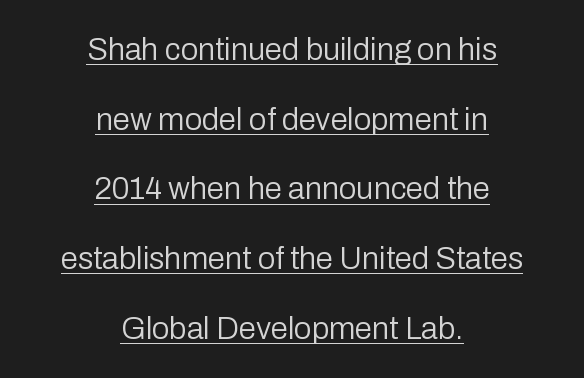
{"serif": "no", "italic": "no", "bold": "no", "weight": "regular", "width": "normal", "stroke_contrast": "low", "x_height": "medium", "monospaced": "no", "underline": "yes", "align": "center", "line_spacing": "loose", "line_spacing_ratio": 2.25, "letter_spacing": "normal", "letter_spacing_em": 0.0, "glyph_px": 31}
